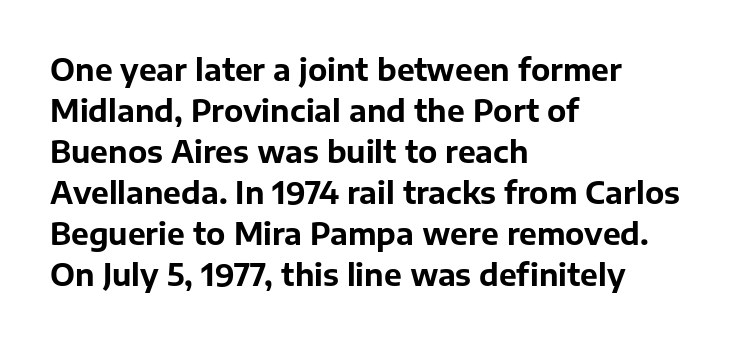
Nothing unusual about the tracking: characters are spaced as the font intends. The text was rendered using a sans face with plain stroke endings. Students, this is bold: see how much ink each stroke carries. The letters advance in unequal steps, a hallmark of proportional type. Line starts are locked; line ends wander. The passage shown stacks its lines at a standard gap.
